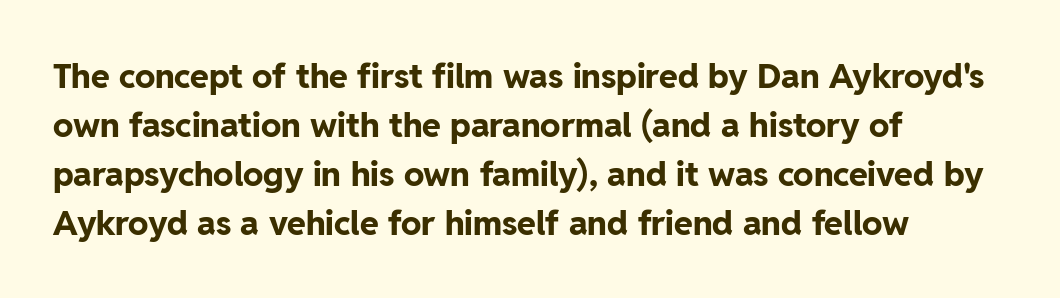
The typeface chosen for these lines omits serifs. Regarding leading, the lines here are spaced in the standard way. The line texture is even and compact thanks to regular tracking. The letters stand upright; this is a roman face. The glyphs are unaccompanied by any horizontal stroke below them. Typographic density is high because the face is bold.
